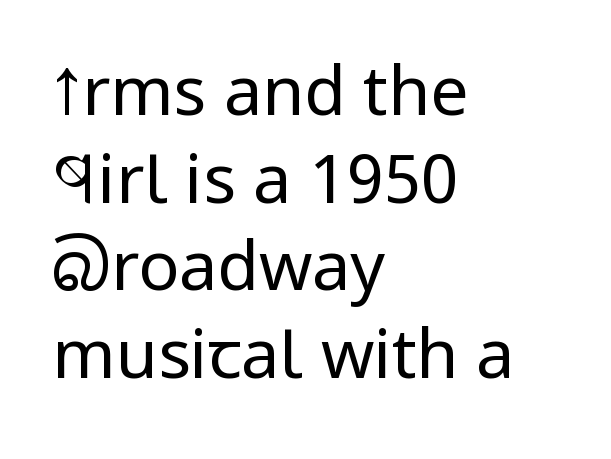
The strip under each line holds only bare page. Unlike italic type, these characters show no tilt at all. The face looks like a standard text weight, possibly lighter. Interline gaps are of average width in this sample. Typographically, this falls in the sans-serif category.
